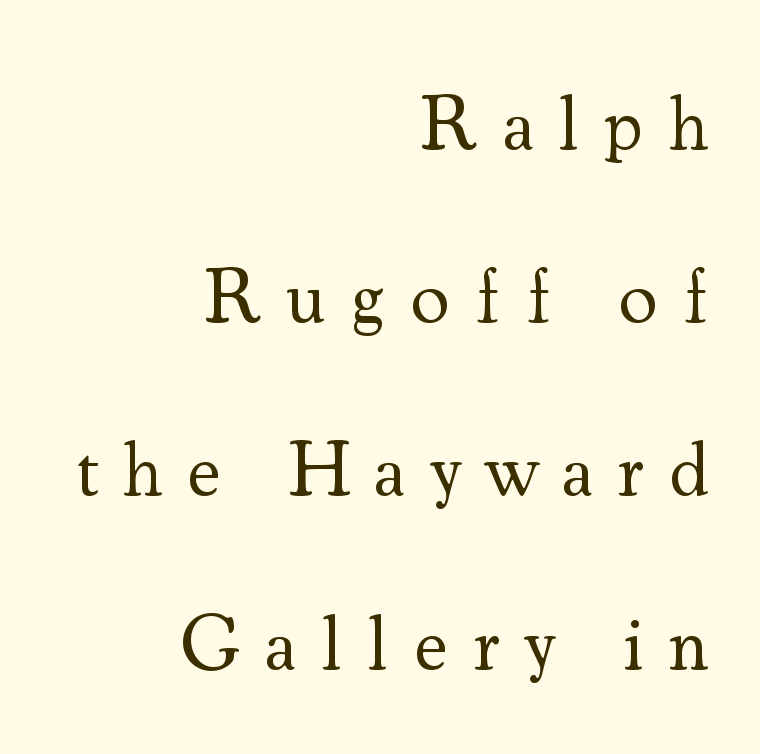
Caption: face not bold, strokes unweighted. There is plenty of visible air inserted between adjacent glyphs. The typography opts for an upright posture over an oblique one. One-word summary of the alignment: right. Character widths vary here, with narrow letters taking less room than wide ones.
